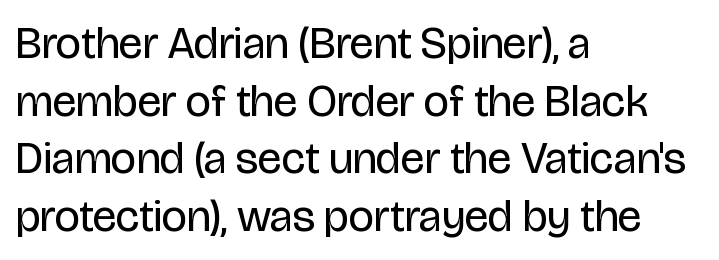
The image shows 45 px regular-weight, condensed sans-serif type, upright; set left-aligned, normal line spacing (1.28x), normal letter spacing, not underlined; low stroke contrast and a large x-height.
